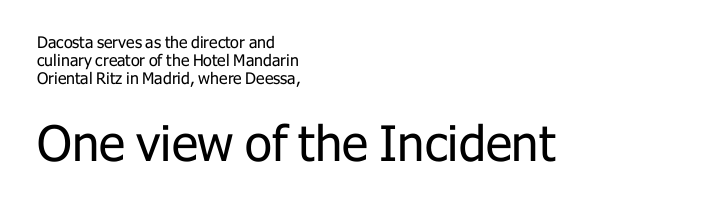
Unlike a traditional serif, this face leaves its strokes unadorned. These glyphs show unthickened strokes, regular width or finer. Just letters on the line, the space beneath them empty. Every row of glyphs begins at an identical x-position on the left.
